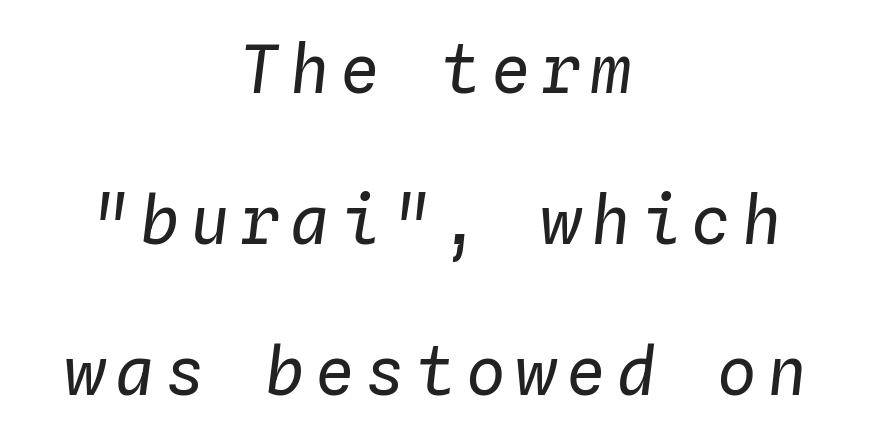
Q: Is the text bold? A: No.
Q: Is the text italic (slanted)? A: Yes, it leans right by about 4 degrees.
Q: Is the text underlined? A: No.
Q: How is the paragraph aligned? A: Centered.
Q: Is the spacing between lines tight, normal or loose? A: Loose.
Q: Width (condensed, normal, or wide)? A: Normal.
Q: Stroke contrast? A: Low.
Q: x-height? A: Medium.
Q: Monospaced? A: Yes.
